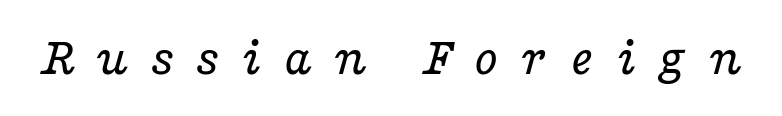
Q: Is the text bold? A: No.
Q: Is the text italic (slanted)? A: Yes, it leans right by about 16 degrees.
Q: Is the typeface a serif or a sans-serif typeface? A: Serif.
Q: Is the text underlined? A: No.
Q: Is the spacing between letters normal or unusually wide? A: Unusually wide.
Q: Width (condensed, normal, or wide)? A: Wide.
Q: Stroke contrast? A: Low.
Q: x-height? A: Medium.
Q: Monospaced? A: No.
